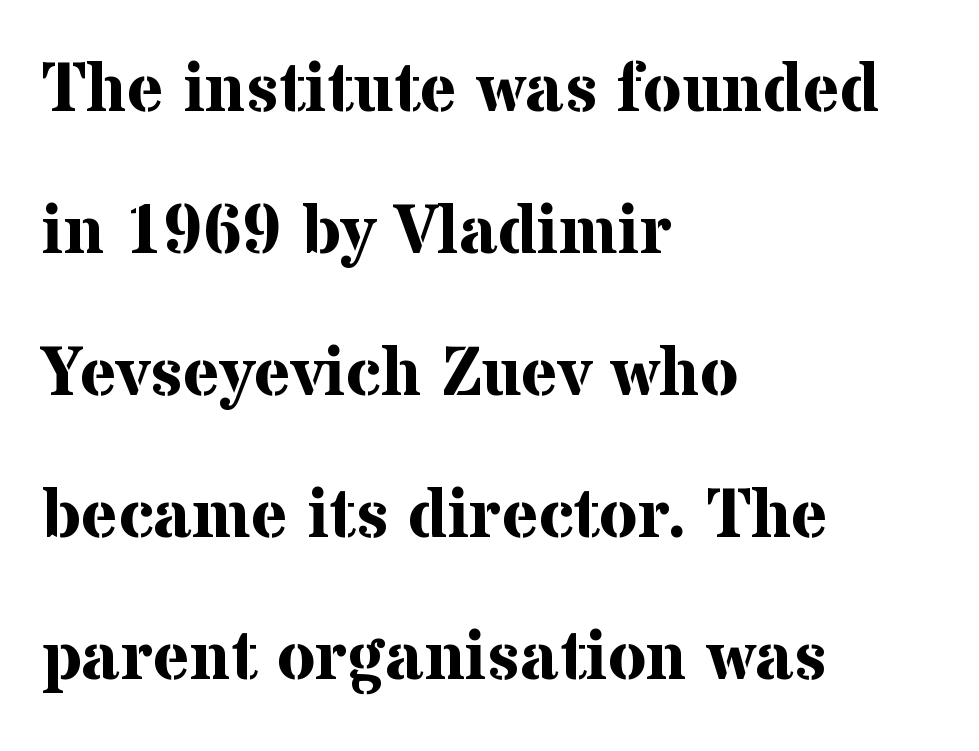
Q: Is the text bold? A: Yes.
Q: Is the text italic (slanted)? A: No, it is upright.
Q: Is the typeface a serif or a sans-serif typeface? A: Serif.
Q: Is the text underlined? A: No.
Q: How is the paragraph aligned? A: Left-aligned.
Q: Is the spacing between letters normal or unusually wide? A: Normal.
Q: Is the spacing between lines tight, normal or loose? A: Loose.
Q: Width (condensed, normal, or wide)? A: Normal.
Q: Stroke contrast? A: Medium.
Q: x-height? A: Medium.
Q: Monospaced? A: No.
